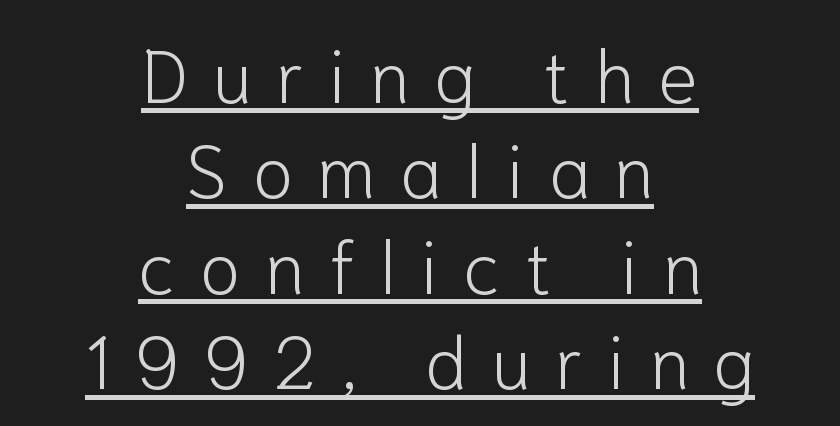
{"serif": "no", "italic": "no", "bold": "no", "weight": "light", "width": "normal", "stroke_contrast": "low", "x_height": "medium", "monospaced": "no", "underline": "yes", "align": "center", "line_spacing": "normal", "line_spacing_ratio": 1.29, "letter_spacing": "wide", "letter_spacing_em": 0.33, "glyph_px": 74}
